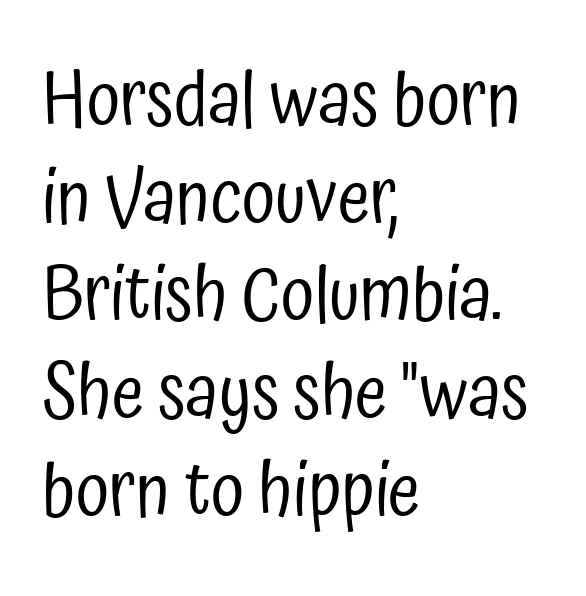
Q: Is the text bold? A: No.
Q: Is the text italic (slanted)? A: No, it is upright.
Q: Is the typeface a serif or a sans-serif typeface? A: Sans-serif.
Q: Is the text underlined? A: No.
Q: How is the paragraph aligned? A: Left-aligned.
Q: Is the spacing between letters normal or unusually wide? A: Normal.
Q: Is the spacing between lines tight, normal or loose? A: Normal.
Q: Width (condensed, normal, or wide)? A: Condensed.
Q: Stroke contrast? A: Low.
Q: x-height? A: Medium.
Q: Monospaced? A: No.
